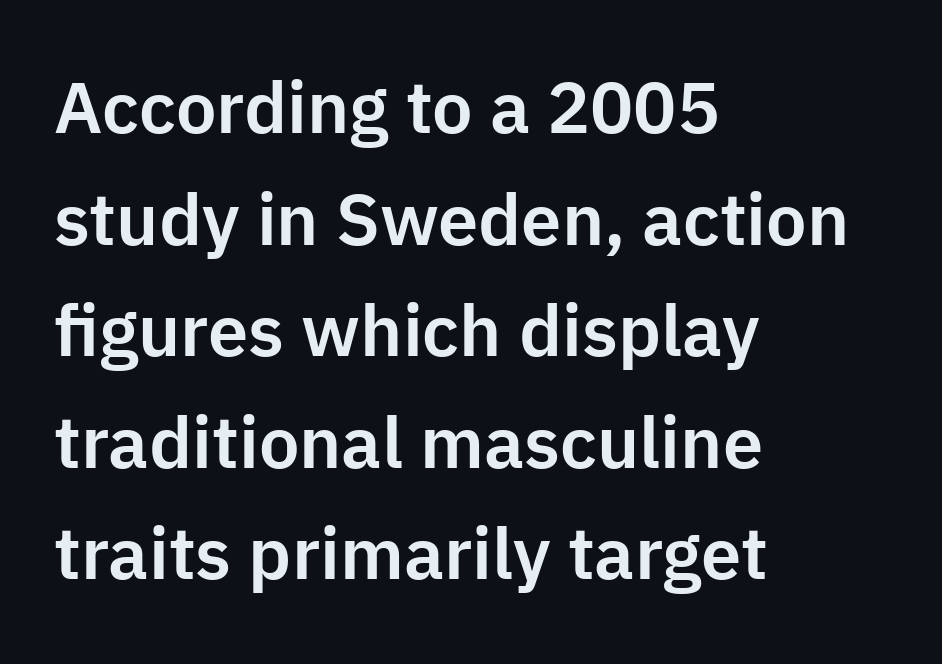
Note the varied advance widths — an 'i' is clearly narrower than an 'm'. You can tell it's not italic because the verticals are truly vertical. Rule under the text: the space is simply empty. All the whitespace from short lines collects on the right. Classification — sans serif. One glance says typical: line gaps are just what's usual.
